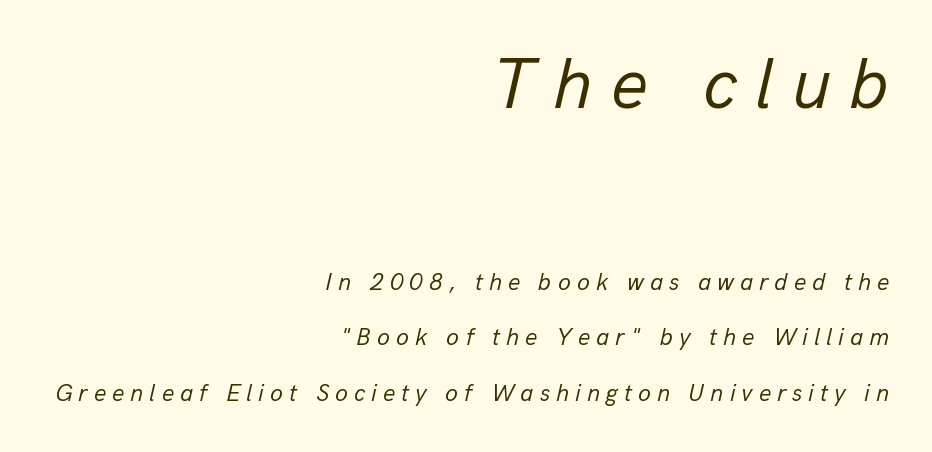
Q: Is the text bold? A: No.
Q: Is the text italic (slanted)? A: Yes, it leans right by about 13 degrees.
Q: Is the text underlined? A: No.
Q: How is the paragraph aligned? A: Right-aligned.
Q: Is the spacing between letters normal or unusually wide? A: Unusually wide.
Q: Is the spacing between lines tight, normal or loose? A: Loose.
Q: Which block of text is set in a larger size, the first (top) or the second (bottom)? A: The first (top) one.
Q: Width (condensed, normal, or wide)? A: Normal.
Q: Stroke contrast? A: Low.
Q: x-height? A: Medium.
Q: Monospaced? A: No.
